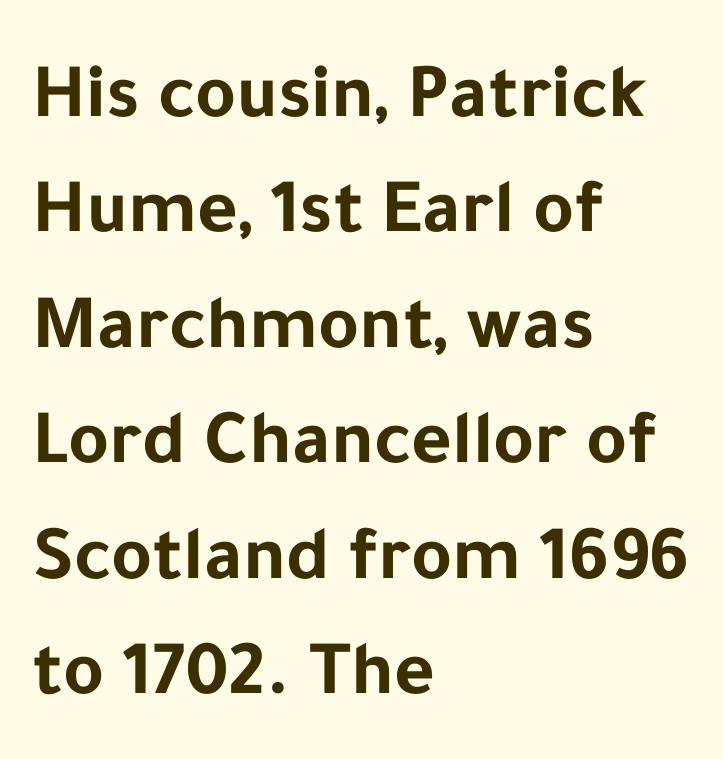
{"serif": "no", "italic": "no", "bold": "yes", "weight": "bold", "width": "normal", "stroke_contrast": "low", "x_height": "medium", "monospaced": "no", "underline": "no", "align": "left", "line_spacing": "normal", "line_spacing_ratio": 1.48, "letter_spacing": "normal", "letter_spacing_em": 0.0, "glyph_px": 78}
